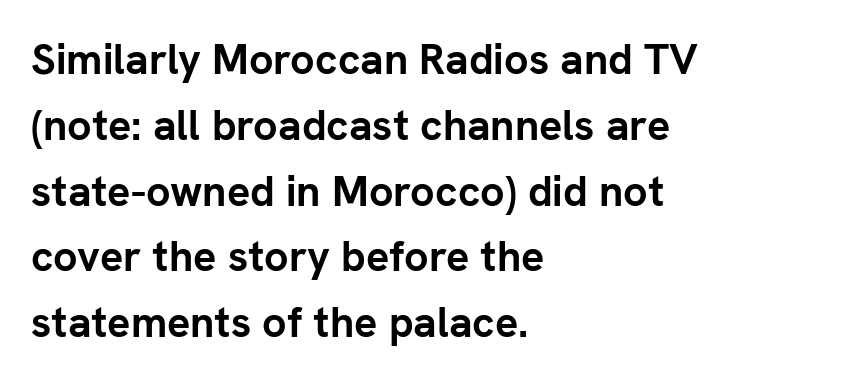
The image shows 43 px semibold sans-serif type, upright; set left-aligned, normal line spacing (1.53x), normal letter spacing, not underlined; low stroke contrast and a medium x-height.
